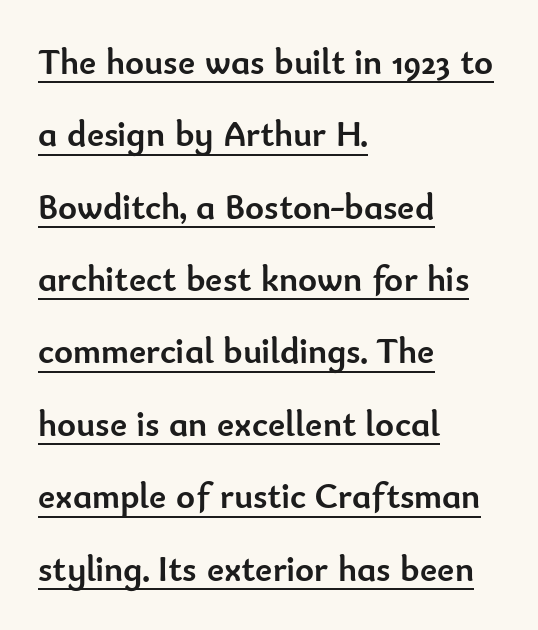
{"serif": "no", "italic": "no", "bold": "yes", "weight": "semibold", "width": "normal", "stroke_contrast": "low", "x_height": "small", "monospaced": "no", "underline": "yes", "align": "left", "line_spacing": "loose", "line_spacing_ratio": 2.01, "letter_spacing": "normal", "letter_spacing_em": 0.0, "glyph_px": 36}
